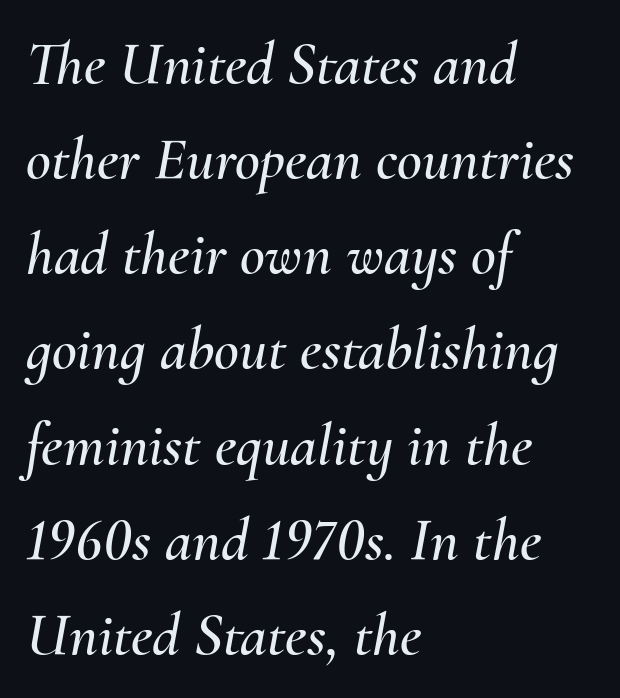
Q: Is the text italic (slanted)? A: Yes, it leans right by about 10 degrees.
Q: Is the text underlined? A: No.
Q: How is the paragraph aligned? A: Left-aligned.
Q: Is the spacing between letters normal or unusually wide? A: Normal.
Q: Is the spacing between lines tight, normal or loose? A: Normal.
Q: Width (condensed, normal, or wide)? A: Normal.
Q: Stroke contrast? A: Medium.
Q: x-height? A: Small.
Q: Monospaced? A: No.
